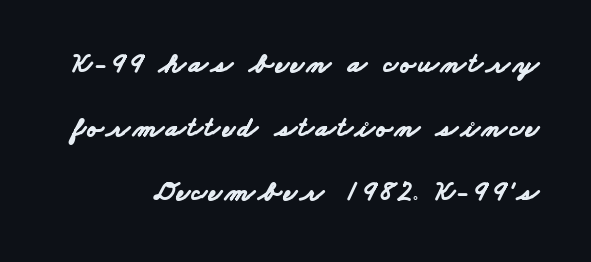
Think of a printed novel: that variable character pitch is what you see here. The block of text is sparse from top to bottom, with ample space between rows. On the weight axis this lands at bold, roughly 700. The passage shown is typeset with a sans-serif family. Descenders are the only things crossing below the line.
